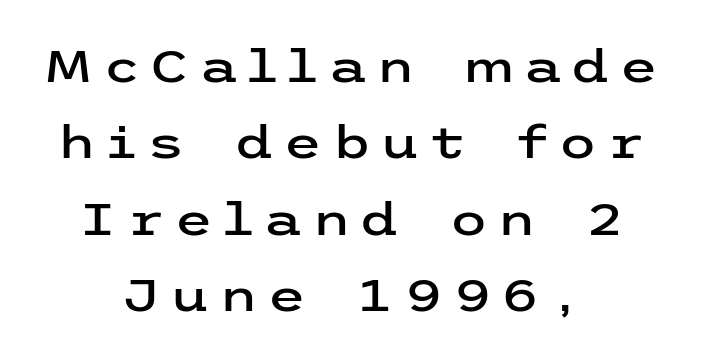
Does the copy run flush right? No — it is centered line by line. Normally led — the rows are evenly, conventionally spaced. Only glyphs here, with clear space below each row. Inter-character spacing is expanded well beyond the font's built-in metrics.
